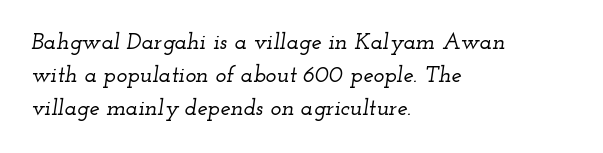
{"italic": "yes", "lean": "right", "slant_degrees": 12, "underline": "no", "align": "left", "line_spacing": "normal", "line_spacing_ratio": 1.44, "letter_spacing": "normal", "letter_spacing_em": 0.0, "glyph_px": 23}
